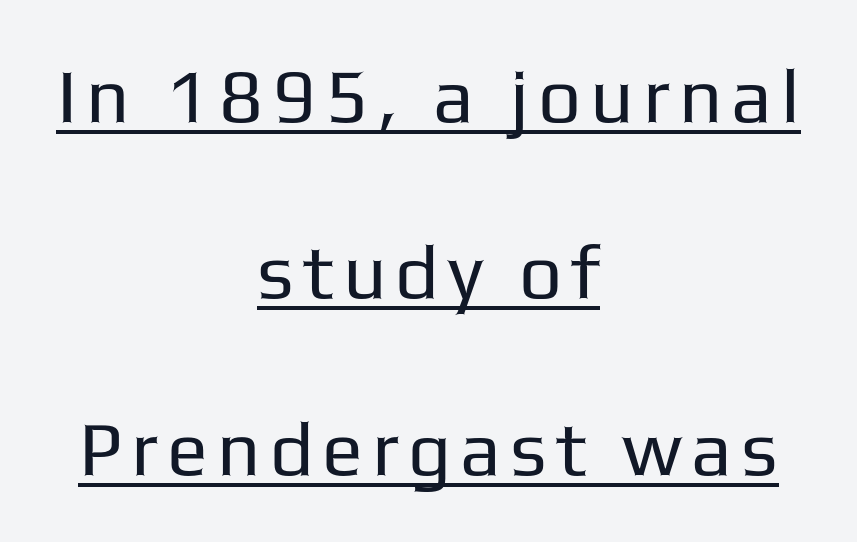
Do the letters lean? They stand straight. No feet cap the strokes, marking this as sans-serif type. This reads as an unemphasized weight, regular at the heaviest. Think of a printed novel: that variable character pitch is what you see here.
